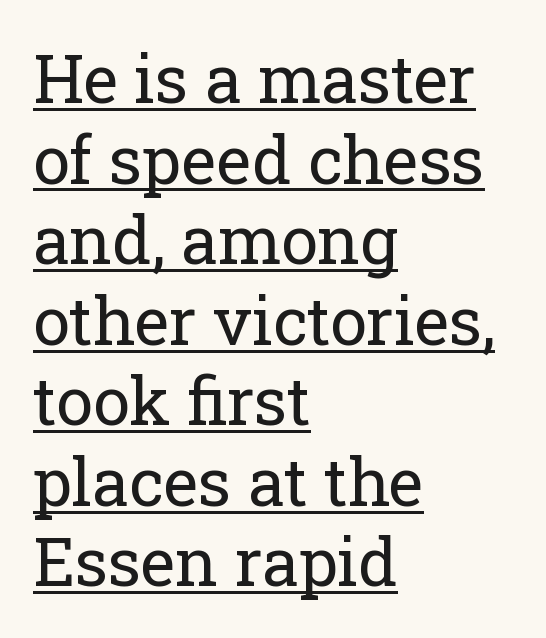
{"serif": "yes", "italic": "no", "bold": "no", "weight": "regular", "width": "normal", "stroke_contrast": "low", "x_height": "medium", "monospaced": "no", "underline": "yes", "align": "left", "line_spacing_ratio": 1.22, "letter_spacing": "normal", "letter_spacing_em": 0.0, "glyph_px": 66}
